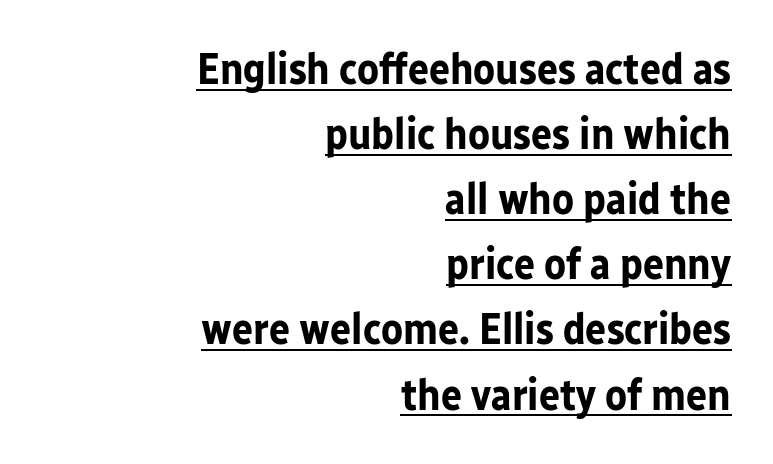
{"serif": "no", "italic": "no", "bold": "yes", "weight": "bold", "width": "normal", "stroke_contrast": "low", "x_height": "medium", "monospaced": "no", "underline": "yes", "align": "right", "line_spacing": "normal", "line_spacing_ratio": 1.48, "letter_spacing": "normal", "letter_spacing_em": 0.0, "glyph_px": 44}
